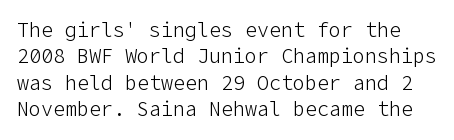
Q: Is the text bold? A: No.
Q: Is the text italic (slanted)? A: No, it is upright.
Q: Is the text underlined? A: No.
Q: Is the spacing between letters normal or unusually wide? A: Normal.
Q: Is the spacing between lines tight, normal or loose? A: Normal.
